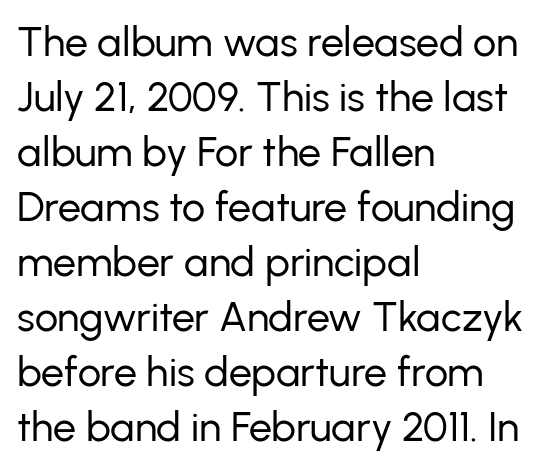
The image shows 41 px regular-weight sans-serif type, upright; set left-aligned, normal line spacing (1.34x), normal letter spacing, not underlined; low stroke contrast and a medium x-height.
